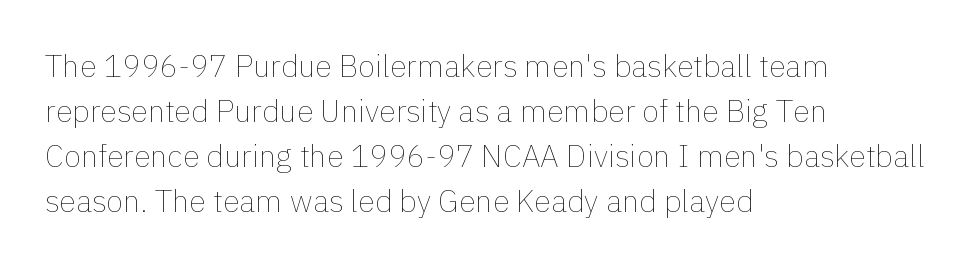
{"italic": "no", "bold": "no", "weight": "thin", "width": "normal", "x_height": "medium", "monospaced": "no", "underline": "no", "align": "left", "line_spacing": "normal", "line_spacing_ratio": 1.45, "letter_spacing": "normal", "letter_spacing_em": 0.0, "glyph_px": 31}
